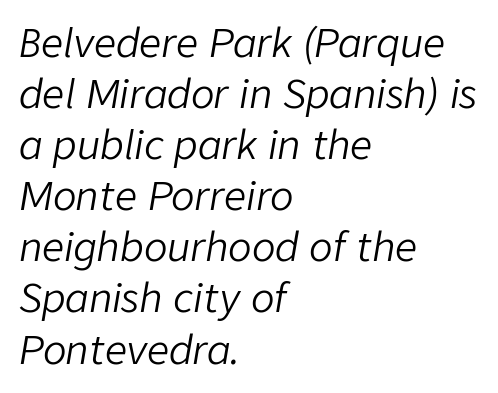
Q: Is the text bold? A: No.
Q: Is the text italic (slanted)? A: Yes, it leans right by about 9 degrees.
Q: Is the text underlined? A: No.
Q: How is the paragraph aligned? A: Left-aligned.
Q: Is the spacing between letters normal or unusually wide? A: Normal.
Q: Is the spacing between lines tight, normal or loose? A: Normal.
Q: Width (condensed, normal, or wide)? A: Normal.
Q: Stroke contrast? A: Low.
Q: x-height? A: Medium.
Q: Monospaced? A: No.
